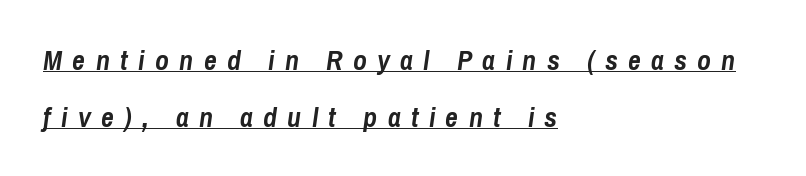
Q: Is the text bold? A: Yes.
Q: Is the text italic (slanted)? A: Yes, it leans right by about 8 degrees.
Q: Is the text underlined? A: Yes.
Q: How is the paragraph aligned? A: Left-aligned.
Q: Is the spacing between letters normal or unusually wide? A: Unusually wide.
Q: Is the spacing between lines tight, normal or loose? A: Loose.
Q: Width (condensed, normal, or wide)? A: Condensed.
Q: Stroke contrast? A: Low.
Q: x-height? A: Medium.
Q: Monospaced? A: No.
